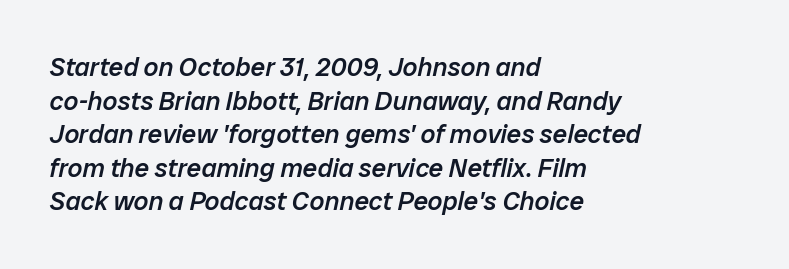
These words are printed semibold, heavier than regular yet not bold. These lines are set flush left with a ragged right edge. What stands out about the letter spacing? Nothing — it is the standard amount. A typesetter would call this leading conventional body-copy spacing. Letters rest on an invisible, unmarked baseline.
